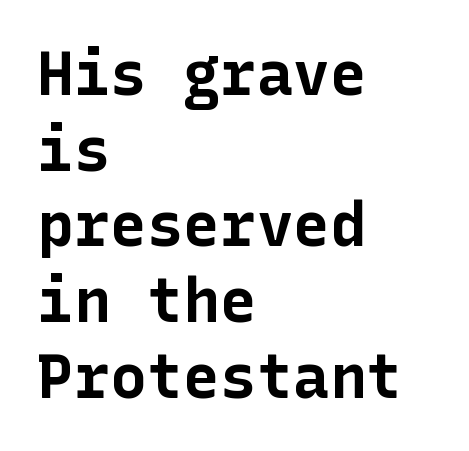
Honestly, there is no underline to notice here at all. The paragraph has a hard left edge and a soft right edge. The tracking reads as untouched default to a designer's eye. These lines carry a lot of weight — the face is fully bold.
